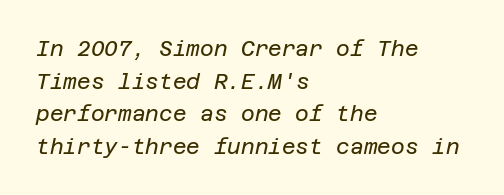
The horizontal fit of the characters is conventional and even. Every row of glyphs begins at an identical x-position on the left. You can tell it's italic because the verticals aren't actually vertical. Weight class: somewhere from thin through regular. The rows are spaced the way most documents space them.
